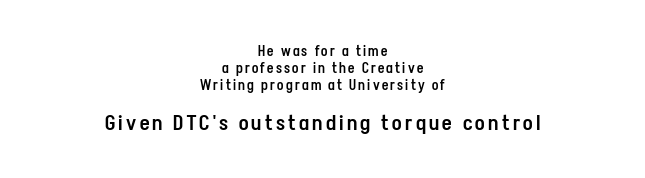
Q: Is the text bold? A: Semi-bold.
Q: Is the text italic (slanted)? A: No, it is upright.
Q: Is the text underlined? A: No.
Q: How is the paragraph aligned? A: Centered.
Q: Which block of text is set in a larger size, the first (top) or the second (bottom)? A: The second (bottom) one.
